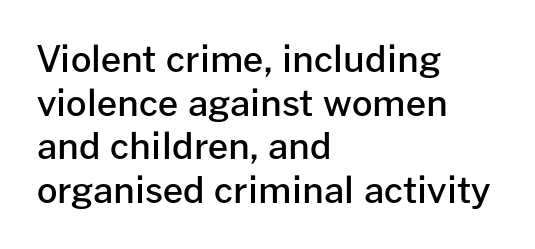
{"serif": "no", "italic": "no", "bold": "semi", "weight": "semibold", "width": "normal", "stroke_contrast": "low", "x_height": "medium", "monospaced": "no", "underline": "no", "align": "left", "line_spacing_ratio": 1.21, "letter_spacing": "normal", "letter_spacing_em": 0.0, "glyph_px": 36}
